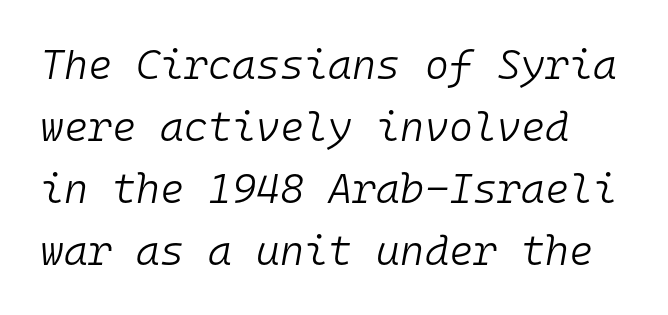
The face used here is monospaced, like something from a code editor. Does extra space separate the letters? No, they use regular spacing. Students, observe: this is what conventionally led text looks like. The gap between lines stays unmarked. Does the lettering tilt? It does — this is italic.
